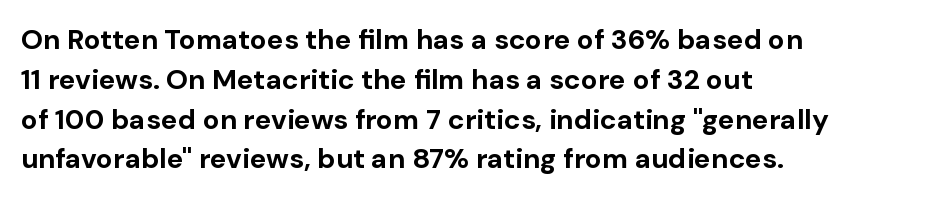
The paragraph has a hard left edge and a soft right edge. Looks like regular typesetting: each glyph gets only the width it needs. I'd call this a sans setting — the letters go barefoot. Each word holds together tightly as a unit, with standard inter-letter gaps. Caption: bold face, heavy strokes.
